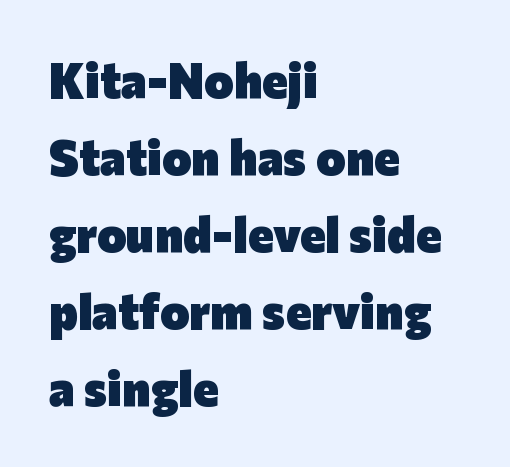
Q: Is the text bold? A: Yes.
Q: Is the text italic (slanted)? A: No, it is upright.
Q: Is the typeface a serif or a sans-serif typeface? A: Sans-serif.
Q: Is the text underlined? A: No.
Q: How is the paragraph aligned? A: Left-aligned.
Q: Is the spacing between letters normal or unusually wide? A: Normal.
Q: Is the spacing between lines tight, normal or loose? A: Normal.
Q: Width (condensed, normal, or wide)? A: Normal.
Q: Stroke contrast? A: Low.
Q: x-height? A: Medium.
Q: Monospaced? A: No.
